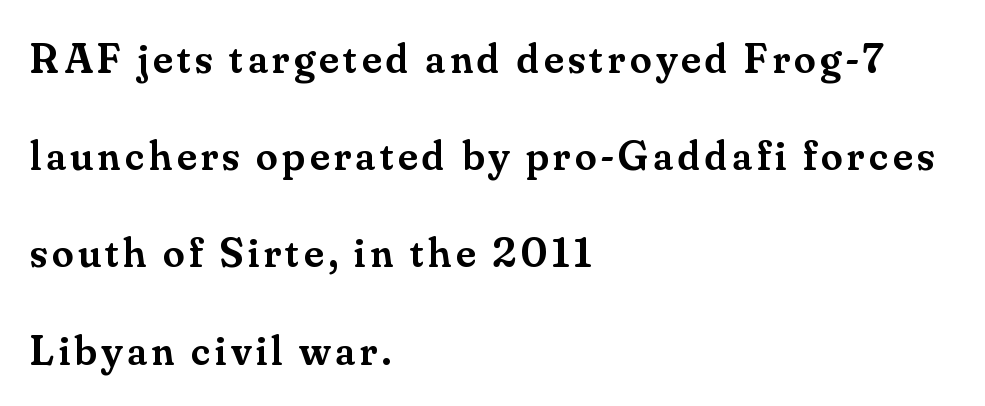
{"serif": "yes", "italic": "no", "bold": "semi", "weight": "semibold", "width": "normal", "stroke_contrast": "medium", "x_height": "small", "monospaced": "no", "underline": "no", "align": "left", "line_spacing": "loose", "line_spacing_ratio": 2.26, "glyph_px": 43}
